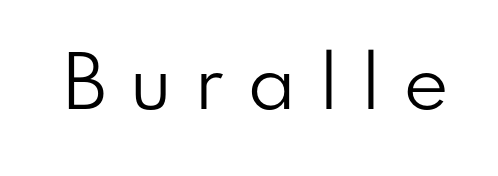
{"serif": "no", "italic": "no", "bold": "no", "weight": "regular", "width": "normal", "stroke_contrast": "low", "x_height": "small", "monospaced": "no", "underline": "no", "letter_spacing": "wide", "letter_spacing_em": 0.32, "glyph_px": 69}
